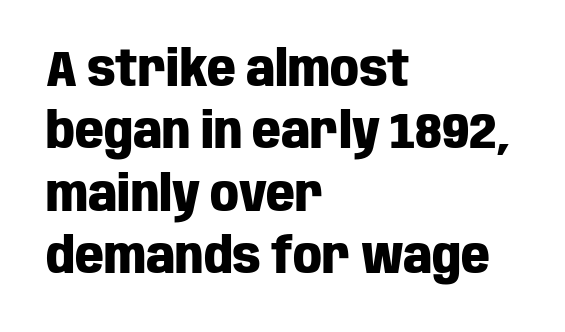
{"serif": "no", "italic": "no", "bold": "yes", "weight": "heavy", "width": "condensed", "stroke_contrast": "low", "x_height": "large", "monospaced": "no", "underline": "no", "align": "left", "line_spacing": "normal", "line_spacing_ratio": 1.25, "letter_spacing": "normal", "letter_spacing_em": 0.0, "glyph_px": 50}
